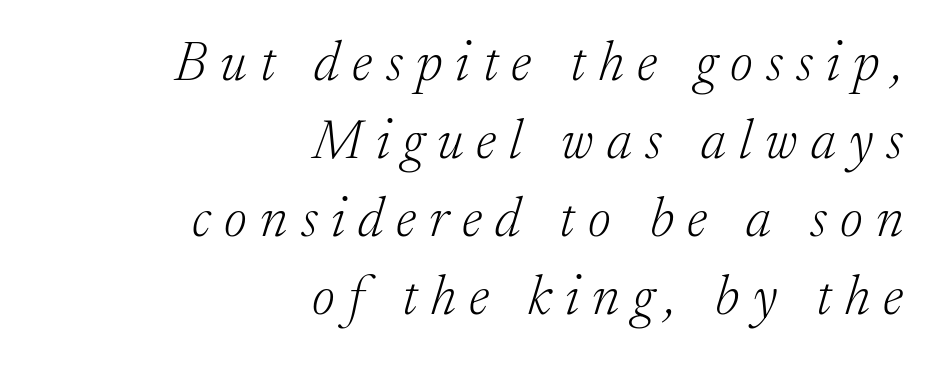
{"serif": "yes", "italic": "yes", "lean": "right", "slant_degrees": 17, "bold": "no", "weight": "light", "width": "normal", "stroke_contrast": "low", "x_height": "medium", "monospaced": "no", "underline": "no", "align": "right", "line_spacing": "normal", "line_spacing_ratio": 1.42, "letter_spacing": "wide", "letter_spacing_em": 0.24, "glyph_px": 55}
